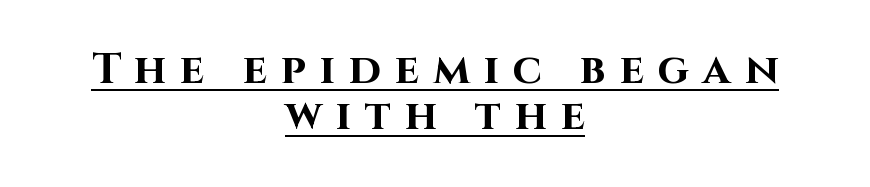
Q: Is the text bold? A: Yes.
Q: Is the text italic (slanted)? A: No, it is upright.
Q: Is the typeface a serif or a sans-serif typeface? A: Sans-serif.
Q: Is the text underlined? A: Yes.
Q: How is the paragraph aligned? A: Centered.
Q: Is the spacing between letters normal or unusually wide? A: Unusually wide.
Q: Is the spacing between lines tight, normal or loose? A: Tight.
Q: Width (condensed, normal, or wide)? A: Normal.
Q: Stroke contrast? A: High.
Q: x-height? A: Large.
Q: Monospaced? A: No.
